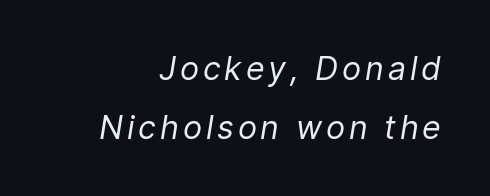
Q: Is the text bold? A: No.
Q: Is the text italic (slanted)? A: Yes, it leans right by about 9 degrees.
Q: Is the text underlined? A: No.
Q: Width (condensed, normal, or wide)? A: Normal.
Q: Stroke contrast? A: Low.
Q: x-height? A: Medium.
Q: Monospaced? A: No.
